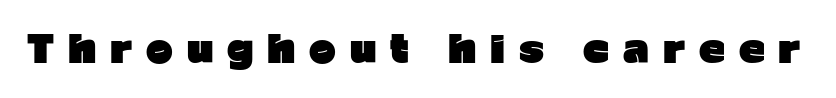
Glance below the letters and you will spot only blank space. Rendered with straight, roman letterforms. The designer went with a sans here, leaving each stem footless. Look at the stroke-to-counter ratio: heavy, a bold. The tracking reads as deliberately expanded to a designer's eye.
